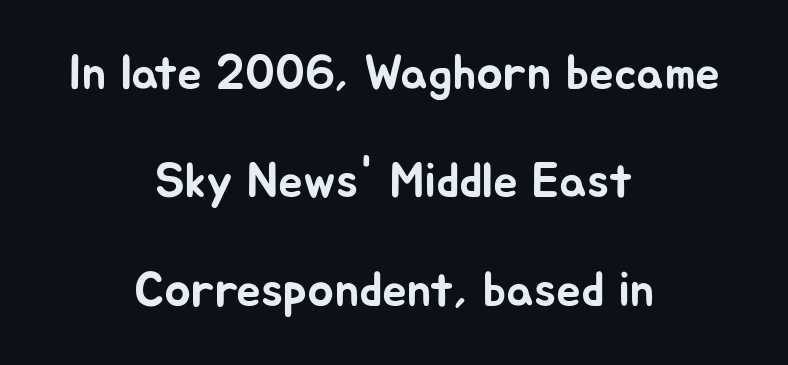
Q: Is the text italic (slanted)? A: No, it is upright.
Q: Is the typeface a serif or a sans-serif typeface? A: Sans-serif.
Q: Is the text underlined? A: No.
Q: How is the paragraph aligned? A: Centered.
Q: Is the spacing between letters normal or unusually wide? A: Normal.
Q: Is the spacing between lines tight, normal or loose? A: Loose.
Q: Width (condensed, normal, or wide)? A: Normal.
Q: Stroke contrast? A: Low.
Q: x-height? A: Medium.
Q: Monospaced? A: No.
